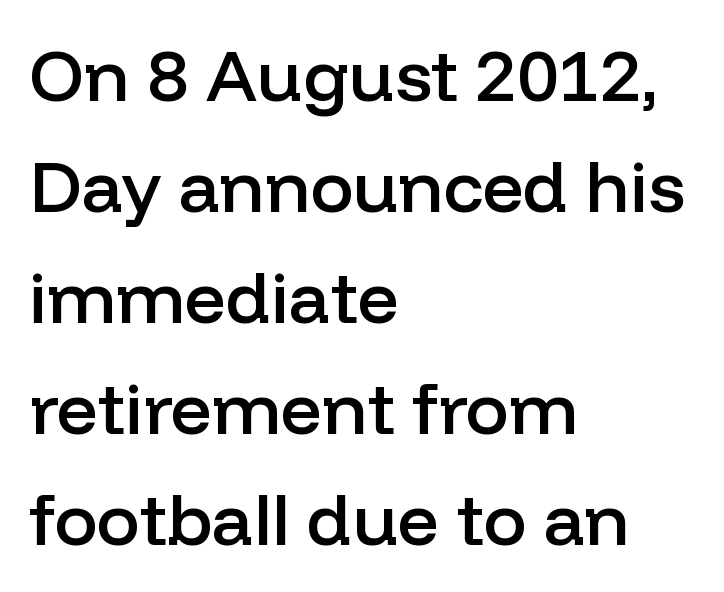
Looks like regular typesetting: each glyph gets only the width it needs. The face used here is a semibold: visibly heavier than regular, lighter than bold. Whoever set this chose a conventional vertical rhythm. The axis of the letterforms is exactly vertical.
